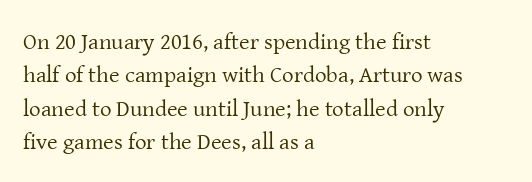
{"italic": "no", "bold": "no", "underline": "no", "align": "left", "line_spacing": "normal", "line_spacing_ratio": 1.45, "letter_spacing": "normal", "letter_spacing_em": 0.0, "glyph_px": 23}
